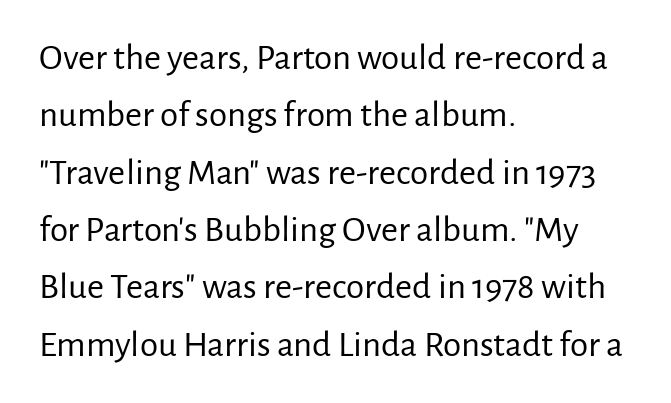
Q: Is the text bold? A: No.
Q: Is the text italic (slanted)? A: No, it is upright.
Q: Is the typeface a serif or a sans-serif typeface? A: Sans-serif.
Q: Is the text underlined? A: No.
Q: How is the paragraph aligned? A: Left-aligned.
Q: Is the spacing between letters normal or unusually wide? A: Normal.
Q: Is the spacing between lines tight, normal or loose? A: Normal.
Q: Width (condensed, normal, or wide)? A: Normal.
Q: Stroke contrast? A: Low.
Q: x-height? A: Medium.
Q: Monospaced? A: No.
